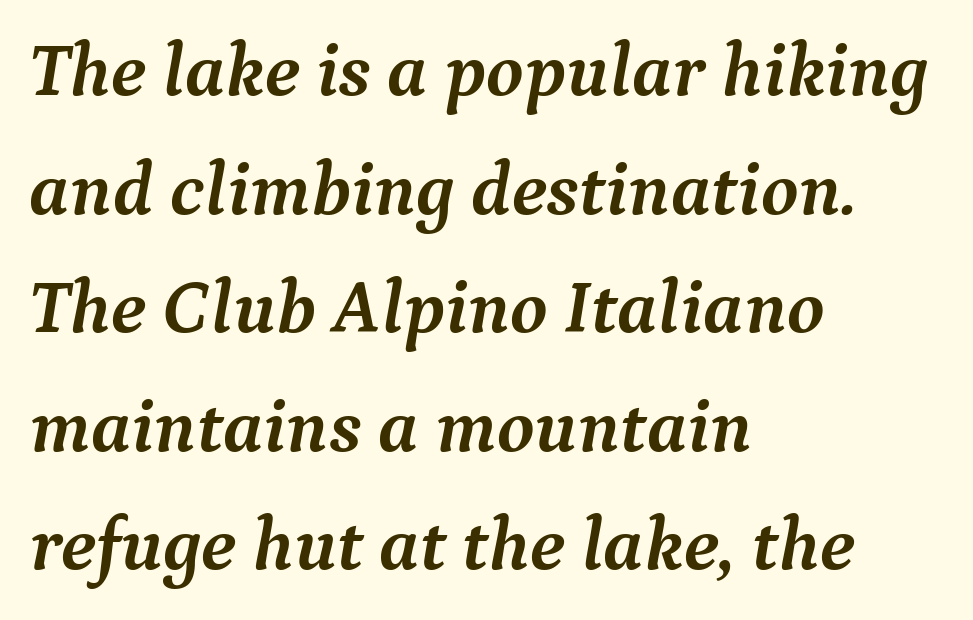
{"serif": "yes", "italic": "yes", "lean": "right", "slant_degrees": 9, "bold": "yes", "weight": "semibold", "width": "normal", "stroke_contrast": "medium", "x_height": "medium", "monospaced": "no", "underline": "no", "align": "left", "line_spacing": "normal", "line_spacing_ratio": 1.56, "letter_spacing": "normal", "letter_spacing_em": 0.0, "glyph_px": 76}
